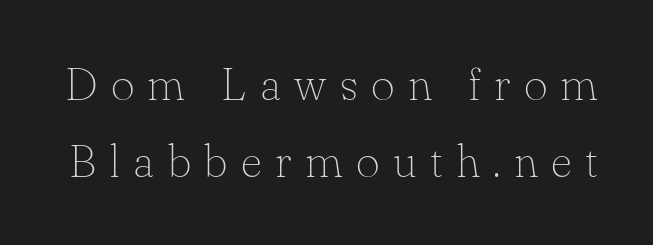
{"serif": "yes", "italic": "no", "bold": "no", "weight": "thin", "width": "normal", "stroke_contrast": "low", "x_height": "small", "monospaced": "no", "underline": "no", "line_spacing": "normal", "line_spacing_ratio": 1.68, "letter_spacing": "wide", "letter_spacing_em": 0.29, "glyph_px": 46}
